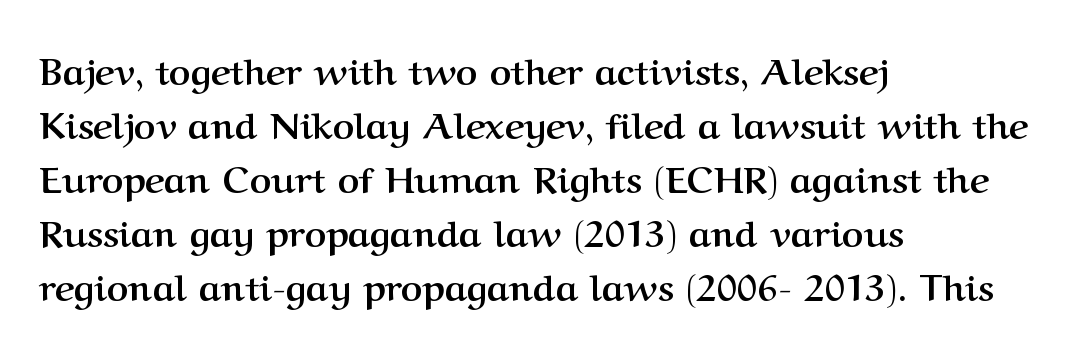
Q: Is the text bold? A: Yes.
Q: Is the text italic (slanted)? A: No, it is upright.
Q: Is the typeface a serif or a sans-serif typeface? A: Serif.
Q: Is the text underlined? A: No.
Q: How is the paragraph aligned? A: Left-aligned.
Q: Is the spacing between letters normal or unusually wide? A: Normal.
Q: Is the spacing between lines tight, normal or loose? A: Normal.
Q: Width (condensed, normal, or wide)? A: Normal.
Q: Stroke contrast? A: Medium.
Q: x-height? A: Medium.
Q: Monospaced? A: No.
